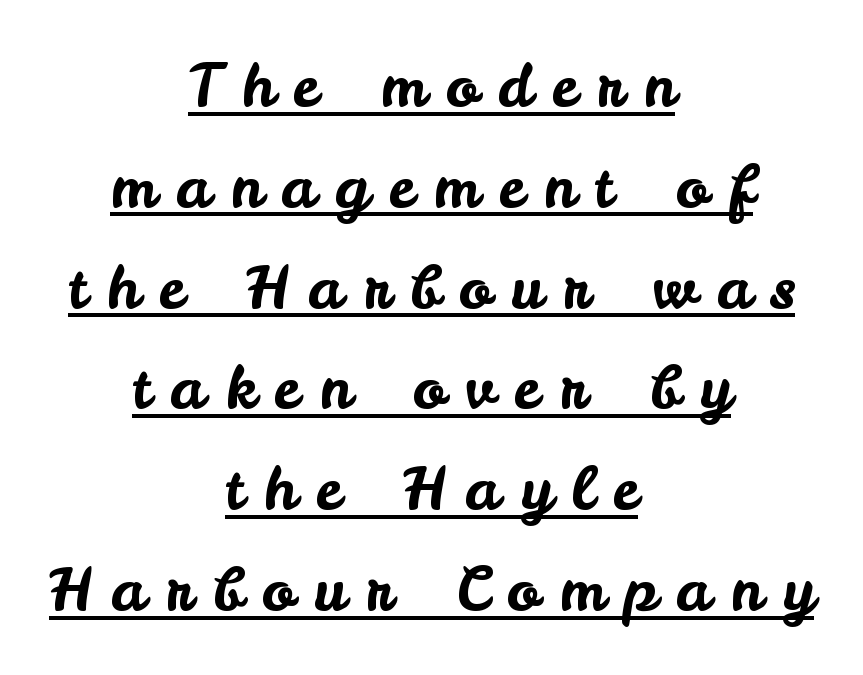
Think of a printed novel: that variable character pitch is what you see here. Beneath each row of characters lies a ruled line. The typeface chosen for these lines omits serifs. A typesetter would call this heavily tracked-out type. The compositor balanced each line on the midline.
